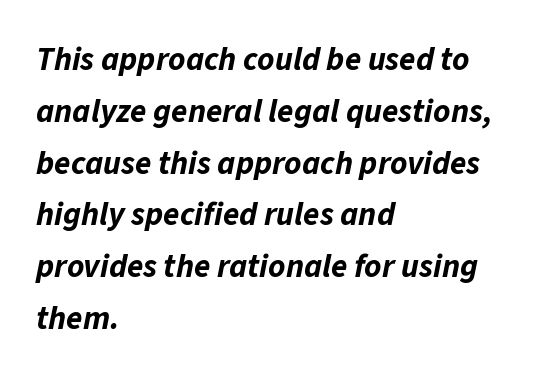
Q: Is the text bold? A: Yes.
Q: Is the text italic (slanted)? A: Yes, it leans right by about 11 degrees.
Q: Is the text underlined? A: No.
Q: How is the paragraph aligned? A: Left-aligned.
Q: Is the spacing between letters normal or unusually wide? A: Normal.
Q: Is the spacing between lines tight, normal or loose? A: Normal.
Q: Width (condensed, normal, or wide)? A: Normal.
Q: Stroke contrast? A: Low.
Q: x-height? A: Medium.
Q: Monospaced? A: No.
